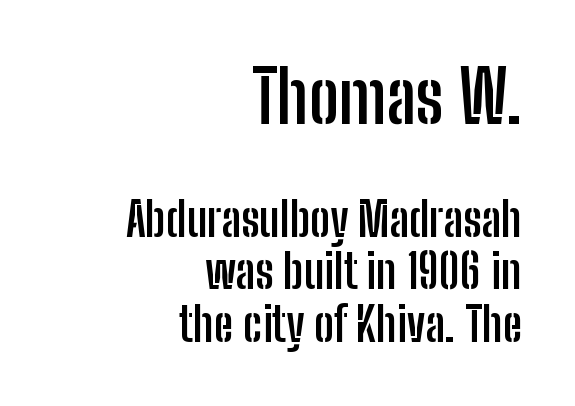
The image shows 72 px semibold, condensed sans-serif type, upright; set right-aligned, tight line spacing (1.09x), normal letter spacing, not underlined; the first (top) block is 1.5x larger; low stroke contrast and a medium x-height.
